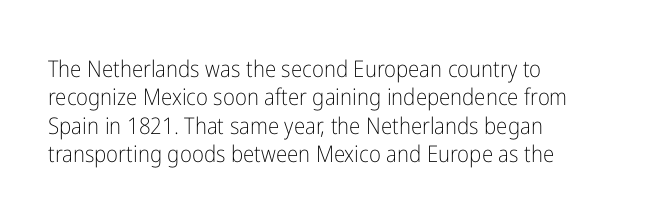
Nobody touched the tracking dial on this one. Visually the block forms a straight wall on the left and a jagged coastline on the right. Posture: upright roman. Beneath every word, the page is bare.
